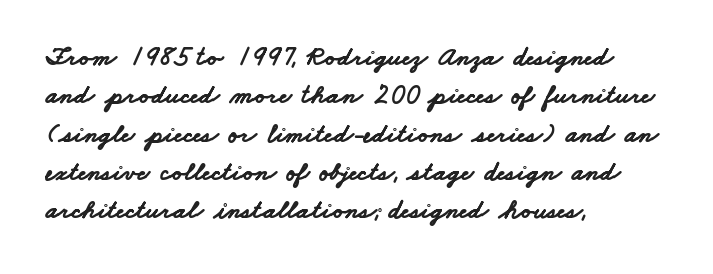
Q: Is the text bold? A: Yes.
Q: Is the text underlined? A: No.
Q: How is the paragraph aligned? A: Left-aligned.
Q: Is the spacing between letters normal or unusually wide? A: Normal.
Q: Is the spacing between lines tight, normal or loose? A: Normal.
